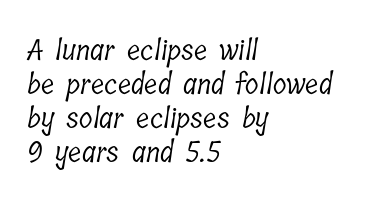
The image shows 28 px light, condensed serif type; set left-aligned, line spacing 1.22x, normal letter spacing, not underlined; low stroke contrast and a medium x-height.
